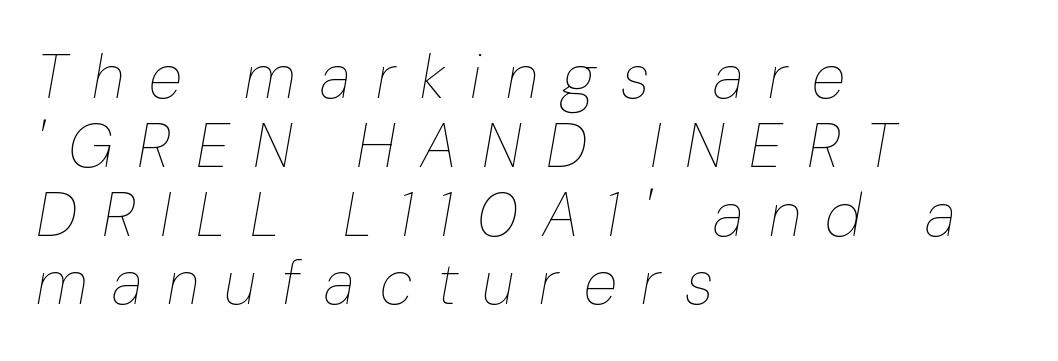
{"italic": "yes", "lean": "right", "slant_degrees": 10, "bold": "no", "weight": "thin", "width": "normal", "stroke_contrast": "low", "x_height": "medium", "monospaced": "no", "underline": "no", "align": "left", "line_spacing": "tight", "line_spacing_ratio": 1.11, "letter_spacing": "wide", "letter_spacing_em": 0.4, "glyph_px": 62}
